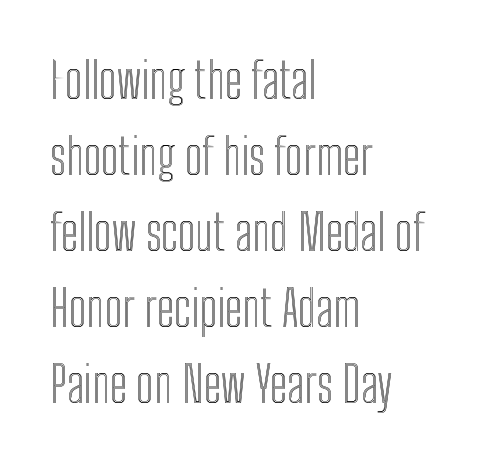
Nobody drew a line under any word here. Whoever set this chose a conventional vertical rhythm. A typesetter would mark this as roman, not italic. In terms of letterspacing, this is plain default setting. Caption: multi-line text, flush left, ragged right.
